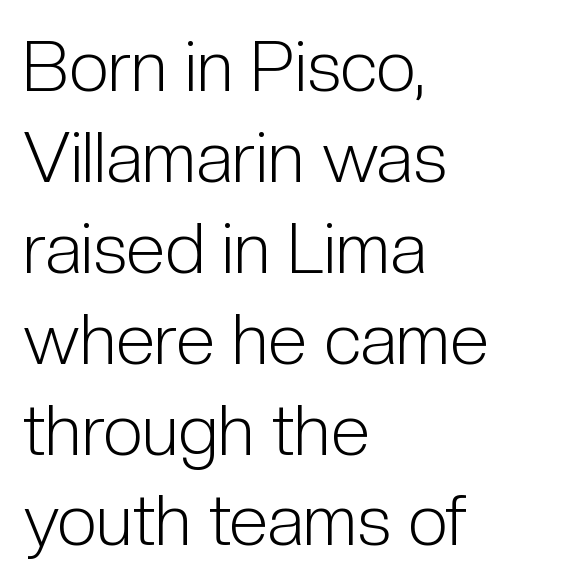
Q: Is the text bold? A: No.
Q: Is the text italic (slanted)? A: No, it is upright.
Q: Is the typeface a serif or a sans-serif typeface? A: Sans-serif.
Q: Is the text underlined? A: No.
Q: How is the paragraph aligned? A: Left-aligned.
Q: Is the spacing between letters normal or unusually wide? A: Normal.
Q: Is the spacing between lines tight, normal or loose? A: Normal.
Q: Width (condensed, normal, or wide)? A: Condensed.
Q: Stroke contrast? A: Low.
Q: x-height? A: Medium.
Q: Monospaced? A: No.
